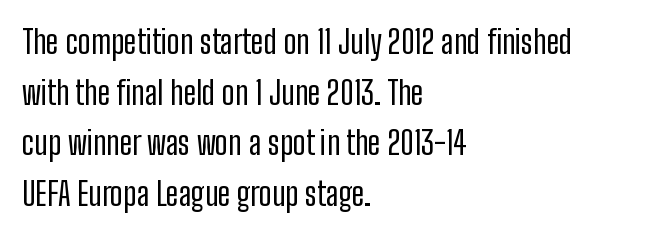
The image shows 32 px regular-weight, condensed sans-serif type, upright; set left-aligned, normal line spacing (1.58x), normal letter spacing, not underlined; low stroke contrast and a medium x-height.
